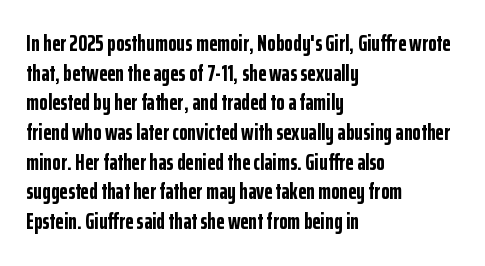
Q: Is the text bold? A: Yes.
Q: Is the text italic (slanted)? A: No, it is upright.
Q: Is the text underlined? A: No.
Q: How is the paragraph aligned? A: Left-aligned.
Q: Is the spacing between letters normal or unusually wide? A: Normal.
Q: Is the spacing between lines tight, normal or loose? A: Normal.
